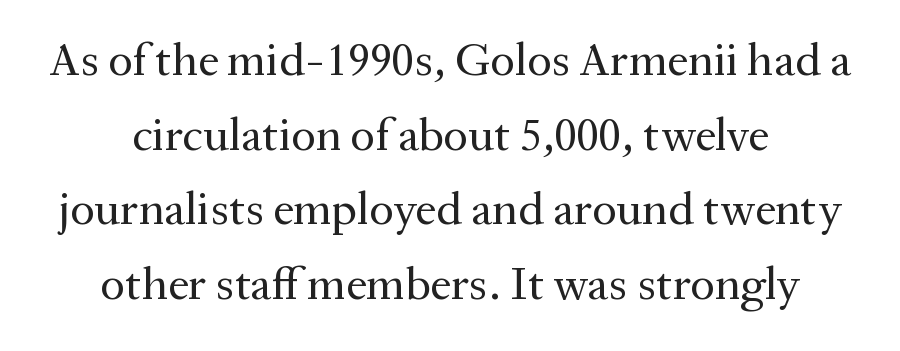
The image shows 47 px regular-weight serif type, upright; set centered, normal line spacing (1.59x), normal letter spacing, not underlined; medium stroke contrast and a medium x-height.
